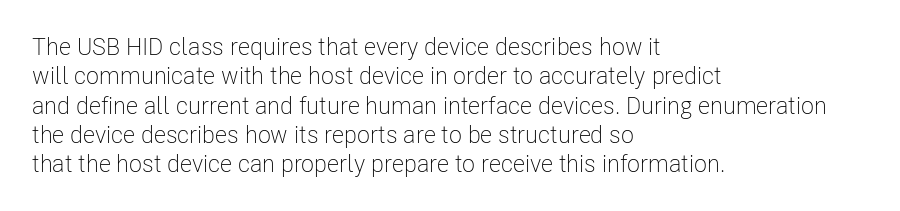
The image shows 24 px text type, upright; set left-aligned, line spacing 1.22x, normal letter spacing, not underlined.
